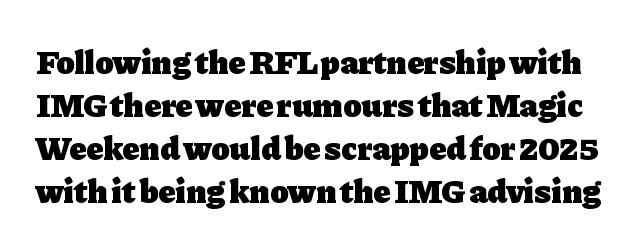
Q: Is the text bold? A: Yes.
Q: Is the text italic (slanted)? A: No, it is upright.
Q: Is the typeface a serif or a sans-serif typeface? A: Serif.
Q: Is the text underlined? A: No.
Q: Is the spacing between letters normal or unusually wide? A: Normal.
Q: Is the spacing between lines tight, normal or loose? A: Normal.
Q: Width (condensed, normal, or wide)? A: Normal.
Q: Stroke contrast? A: Low.
Q: x-height? A: Medium.
Q: Monospaced? A: No.
